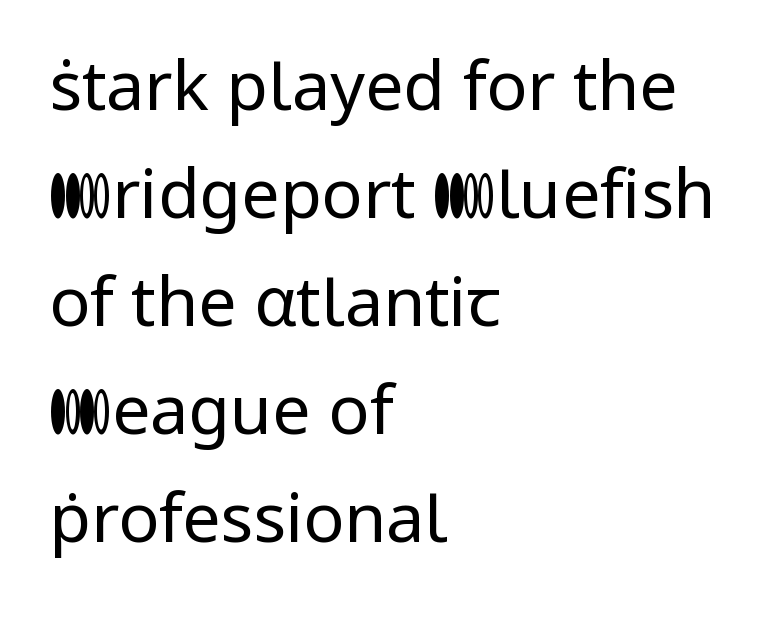
{"serif": "no", "italic": "no", "bold": "no", "weight": "regular", "width": "normal", "stroke_contrast": "low", "x_height": "medium", "monospaced": "no", "underline": "no", "align": "left", "line_spacing": "normal", "line_spacing_ratio": 1.59, "letter_spacing": "normal", "letter_spacing_em": 0.0, "glyph_px": 68}
